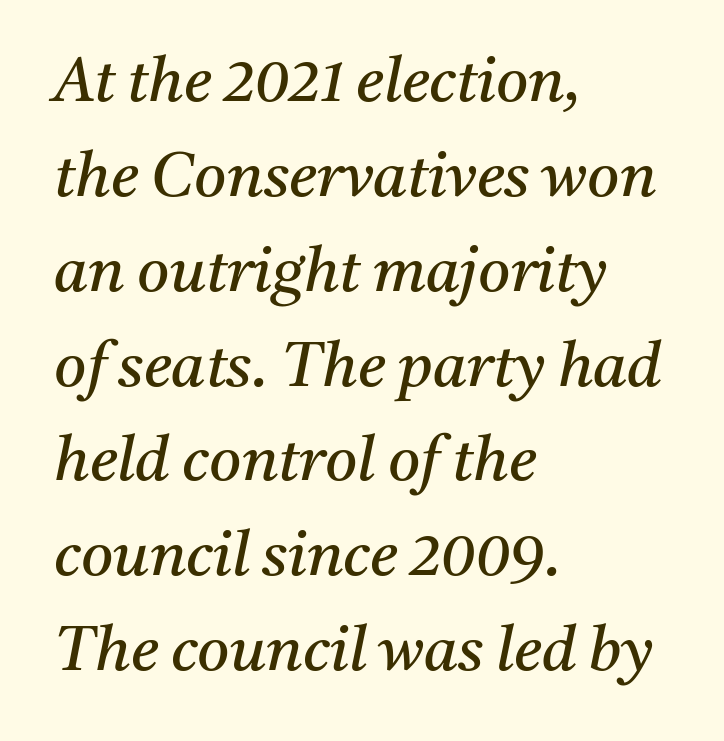
Q: Is the text bold? A: No.
Q: Is the text italic (slanted)? A: Yes, it leans right by about 11 degrees.
Q: Is the typeface a serif or a sans-serif typeface? A: Serif.
Q: Is the text underlined? A: No.
Q: How is the paragraph aligned? A: Left-aligned.
Q: Is the spacing between letters normal or unusually wide? A: Normal.
Q: Is the spacing between lines tight, normal or loose? A: Normal.
Q: Width (condensed, normal, or wide)? A: Normal.
Q: Stroke contrast? A: Medium.
Q: x-height? A: Medium.
Q: Monospaced? A: No.
